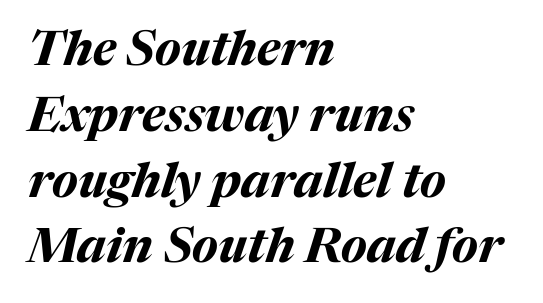
The image shows 48 px bold type, italic (leaning right); set left-aligned, normal line spacing (1.37x), normal letter spacing, not underlined; medium stroke contrast and a medium x-height.
